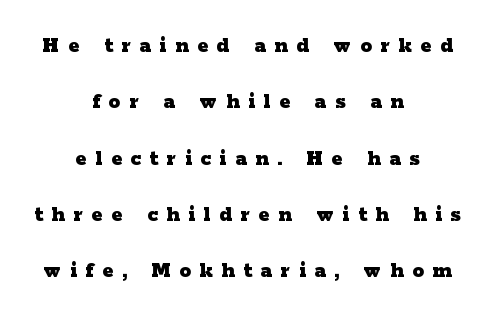
The image shows 23 px bold type, upright; set centered, loose line spacing (2.45x), unusually wide letter spacing (+0.38 em), not underlined.
